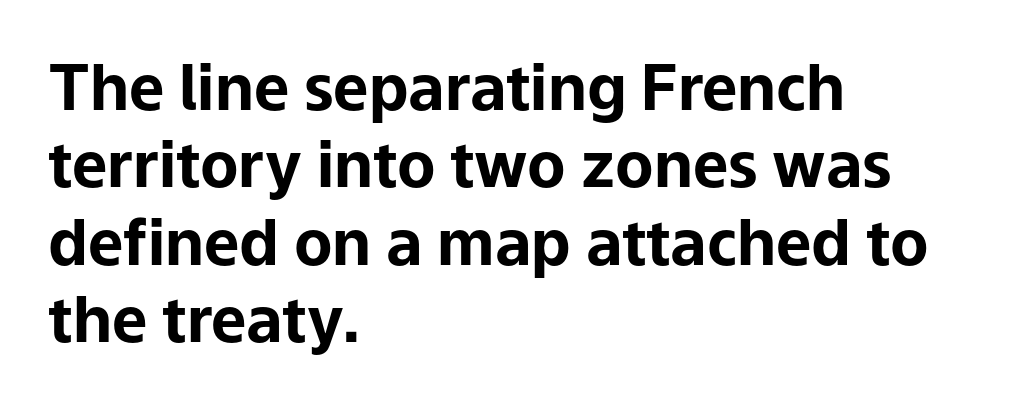
{"serif": "no", "italic": "no", "bold": "yes", "weight": "bold", "width": "normal", "stroke_contrast": "low", "x_height": "medium", "monospaced": "no", "underline": "no", "align": "left", "line_spacing_ratio": 1.23, "letter_spacing": "normal", "letter_spacing_em": 0.0, "glyph_px": 63}
